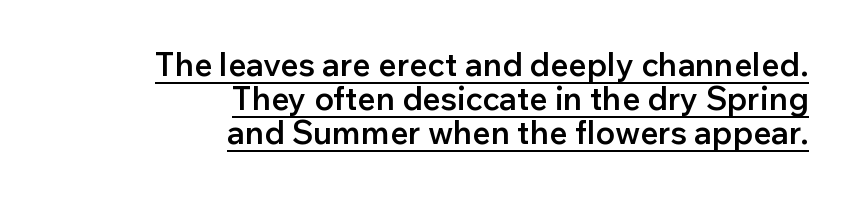
Regarding serifs, this sample does without them. Closely set lines give the paragraph a compact silhouette. Designer's note — italics off, roman on. This sample uses plain, unmodified letter spacing. The letters advance in unequal steps, a hallmark of proportional type. Compared with a flush-left layout, this one pins lines to the opposite, right side.
